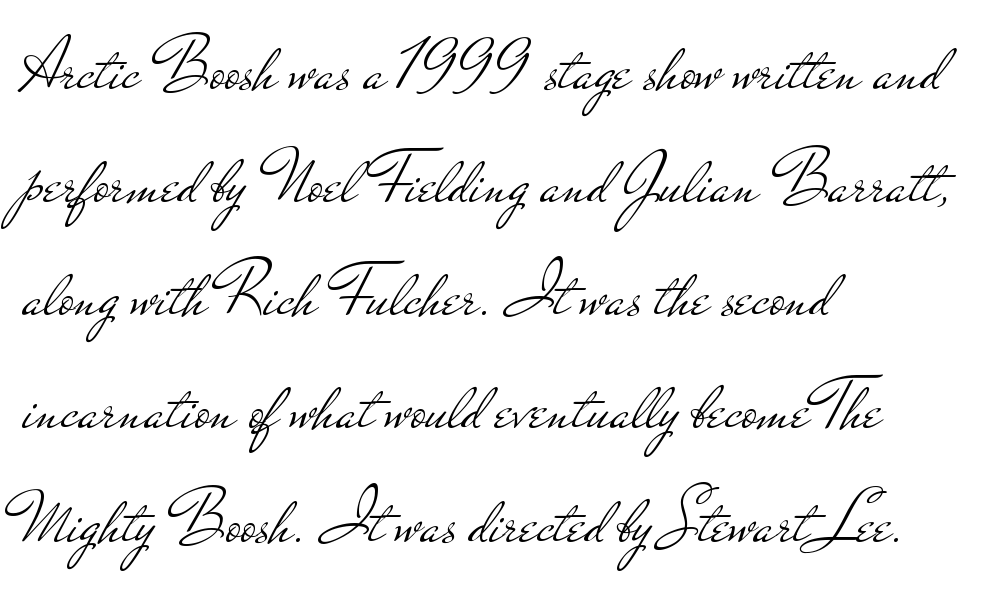
Q: Is the text bold? A: No.
Q: Is the text italic (slanted)? A: Yes.
Q: Is the typeface a serif or a sans-serif typeface? A: Sans-serif.
Q: Is the text underlined? A: No.
Q: How is the paragraph aligned? A: Left-aligned.
Q: Is the spacing between letters normal or unusually wide? A: Normal.
Q: Is the spacing between lines tight, normal or loose? A: Normal.
Q: Width (condensed, normal, or wide)? A: Wide.
Q: Stroke contrast? A: Low.
Q: x-height? A: Small.
Q: Monospaced? A: No.
